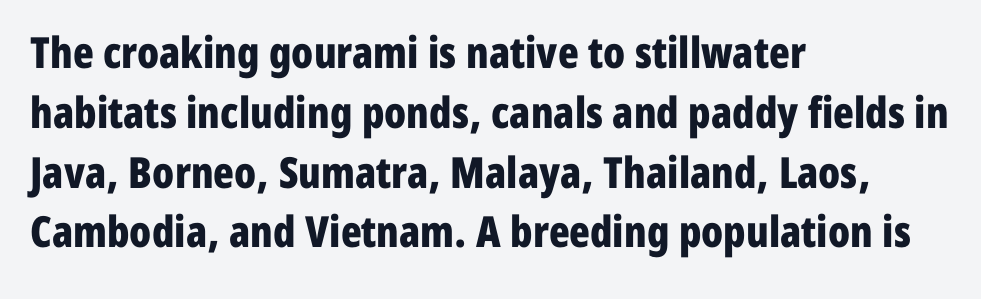
The image shows 43 px bold, condensed sans-serif type, upright; set left-aligned, normal line spacing (1.39x), normal letter spacing, not underlined; low stroke contrast and a medium x-height.
